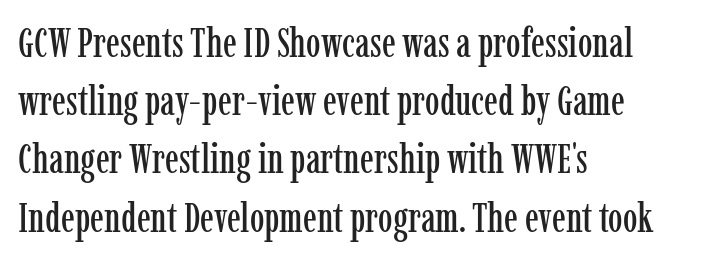
In terms of leading, this rendering sits right in the middle. The axis of the letterforms is exactly vertical. Glance below the letters and you will spot only blank space. The typesetter chose a ragged-right arrangement here. Default kerning and tracking; the words read as compact shapes. The rendering uses natural spacing where letterforms have individual widths.
